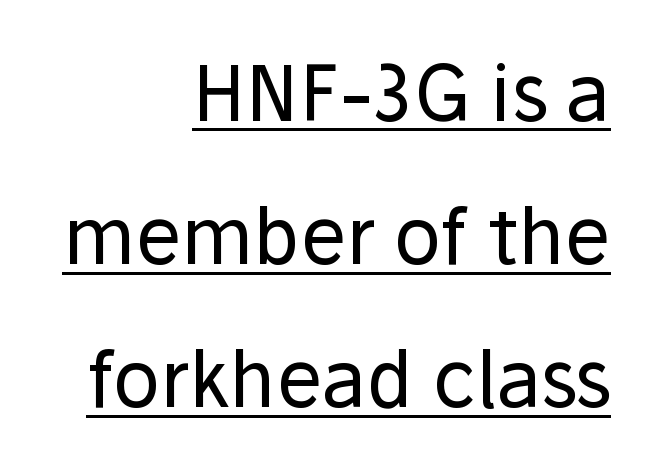
Q: Is the text bold? A: No.
Q: Is the text italic (slanted)? A: No, it is upright.
Q: Is the typeface a serif or a sans-serif typeface? A: Sans-serif.
Q: Is the text underlined? A: Yes.
Q: How is the paragraph aligned? A: Right-aligned.
Q: Is the spacing between letters normal or unusually wide? A: Normal.
Q: Width (condensed, normal, or wide)? A: Normal.
Q: Stroke contrast? A: Low.
Q: x-height? A: Medium.
Q: Monospaced? A: No.
